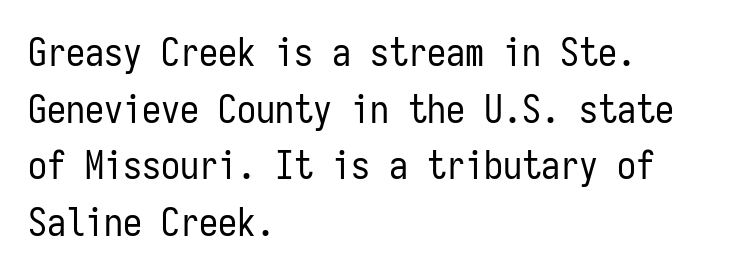
The image shows 38 px regular-weight, condensed sans-serif type, upright, monospaced; set left-aligned, normal line spacing (1.49x), normal letter spacing, not underlined; low stroke contrast and a medium x-height.
